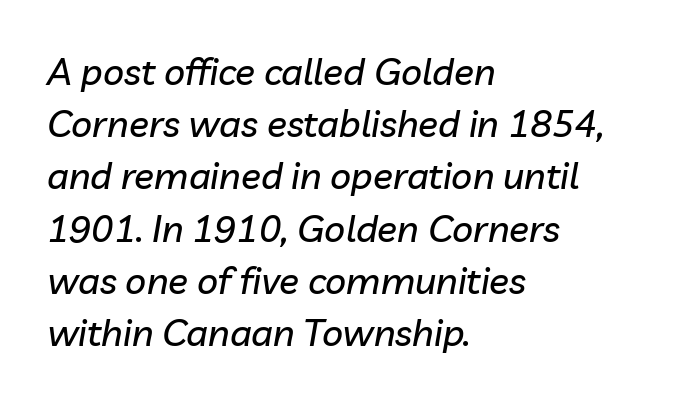
Q: Is the text italic (slanted)? A: Yes, it leans right by about 10 degrees.
Q: Is the text underlined? A: No.
Q: How is the paragraph aligned? A: Left-aligned.
Q: Is the spacing between letters normal or unusually wide? A: Normal.
Q: Is the spacing between lines tight, normal or loose? A: Normal.
Q: Width (condensed, normal, or wide)? A: Normal.
Q: Stroke contrast? A: Low.
Q: x-height? A: Medium.
Q: Monospaced? A: No.
